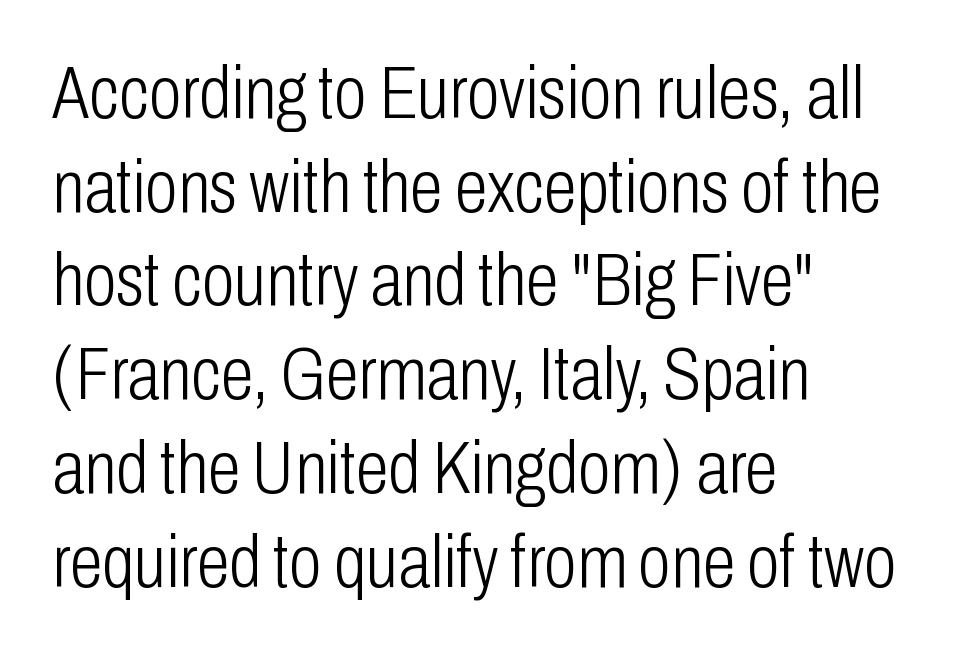
You could not count columns in this text — the font is proportionally spaced. Think standard paragraph weight, or any step lighter than that. This rendering features lettering with no underline. Honestly, the row spacing looks completely unremarkable.
